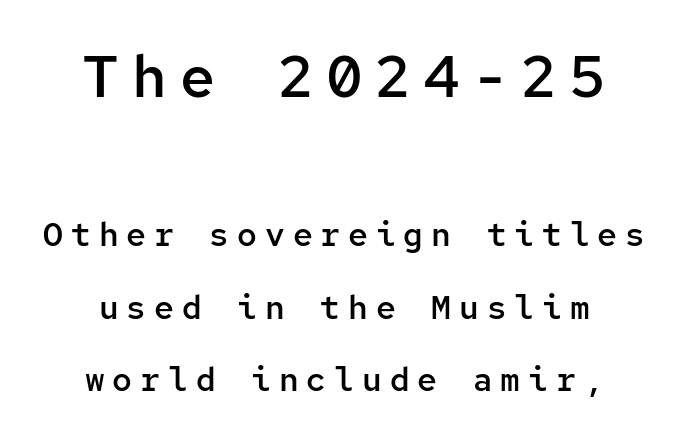
Q: Is the text bold? A: Semi-bold.
Q: Is the text italic (slanted)? A: No, it is upright.
Q: Is the typeface a serif or a sans-serif typeface? A: Sans-serif.
Q: Is the text underlined? A: No.
Q: How is the paragraph aligned? A: Centered.
Q: Is the spacing between letters normal or unusually wide? A: Unusually wide.
Q: Is the spacing between lines tight, normal or loose? A: Loose.
Q: Which block of text is set in a larger size, the first (top) or the second (bottom)? A: The first (top) one.
Q: Width (condensed, normal, or wide)? A: Normal.
Q: Stroke contrast? A: Low.
Q: x-height? A: Medium.
Q: Monospaced? A: Yes.
